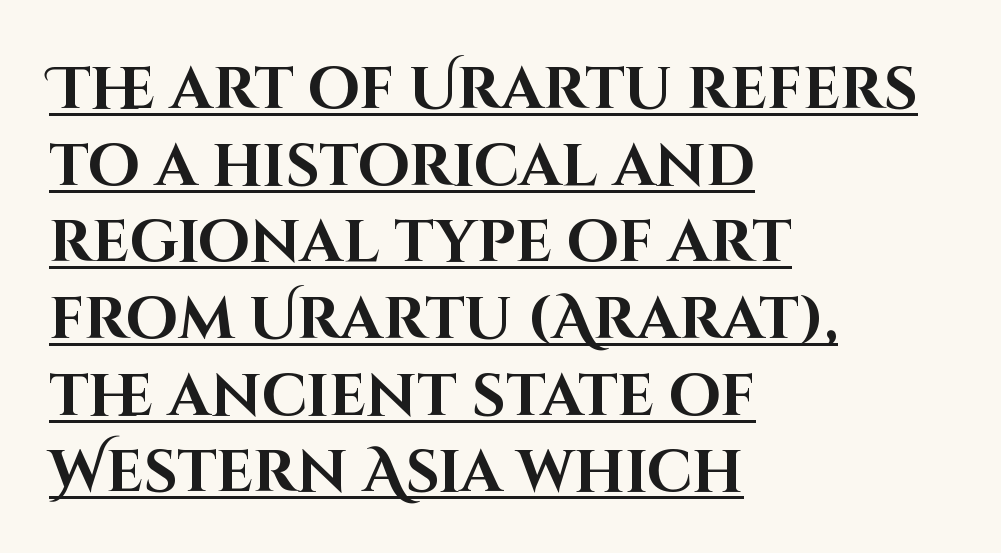
In terms of letterform style, serifs are entirely absent. These lines are set flush left with a ragged right edge. The letters advance in unequal steps, a hallmark of proportional type. Quick note: underline on. Pretty heavy lettering here — definitely bold.
